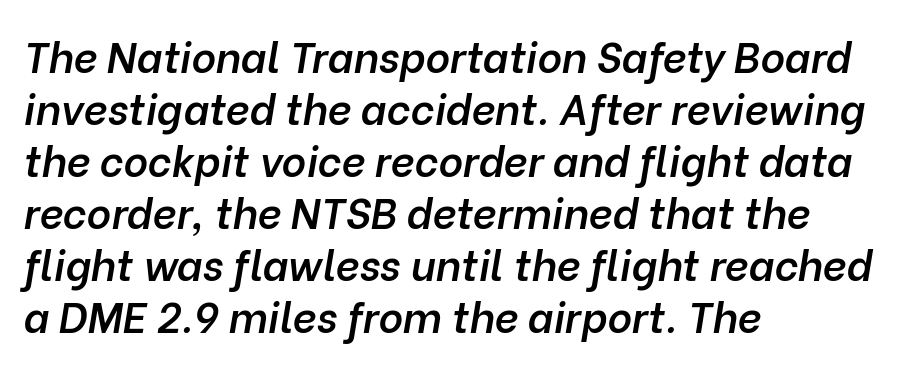
{"italic": "yes", "lean": "right", "slant_degrees": 10, "bold": "semi", "weight": "semibold", "width": "normal", "stroke_contrast": "low", "x_height": "medium", "monospaced": "no", "underline": "no", "align": "left", "line_spacing_ratio": 1.24, "letter_spacing": "normal", "letter_spacing_em": 0.0, "glyph_px": 42}
